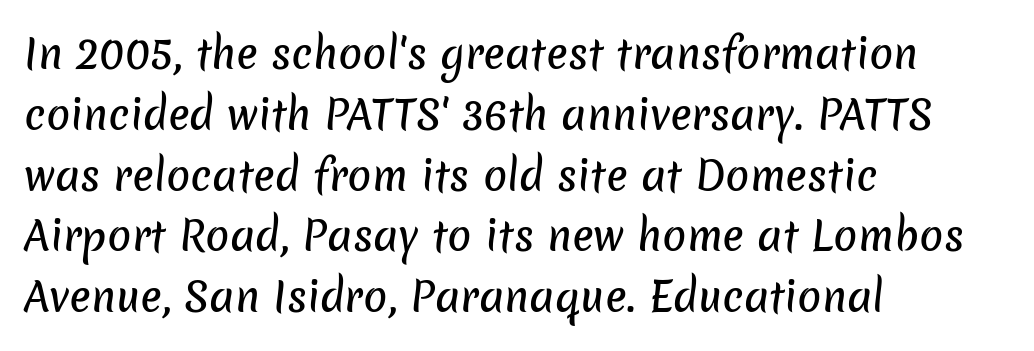
The image shows 40 px sans-serif type; set left-aligned, normal line spacing (1.52x), normal letter spacing, not underlined; low stroke contrast and a medium x-height.
